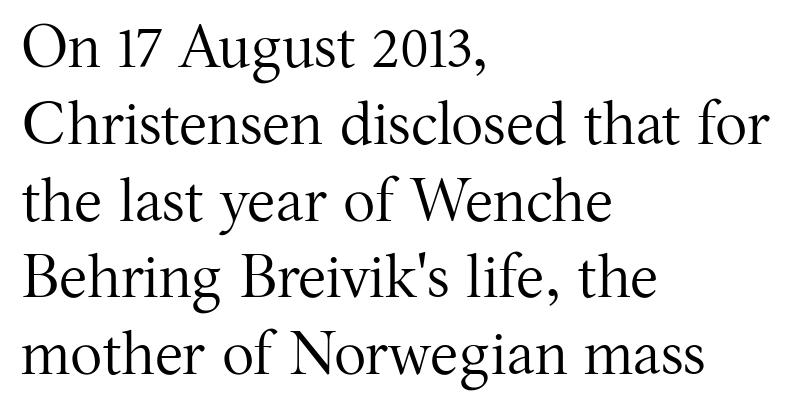
The image shows 60 px regular-weight serif type, upright; set left-aligned, normal line spacing (1.28x), normal letter spacing, not underlined; medium stroke contrast and a medium x-height.
